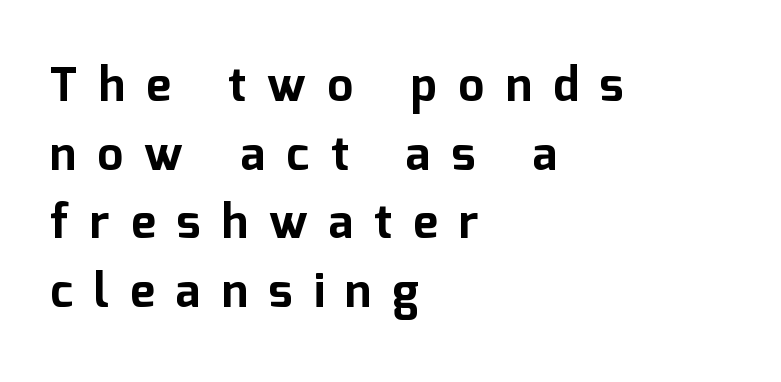
{"serif": "no", "italic": "no", "bold": "yes", "weight": "bold", "width": "normal", "stroke_contrast": "low", "x_height": "medium", "monospaced": "no", "underline": "no", "align": "left", "line_spacing": "normal", "line_spacing_ratio": 1.46, "letter_spacing": "wide", "letter_spacing_em": 0.45, "glyph_px": 47}
